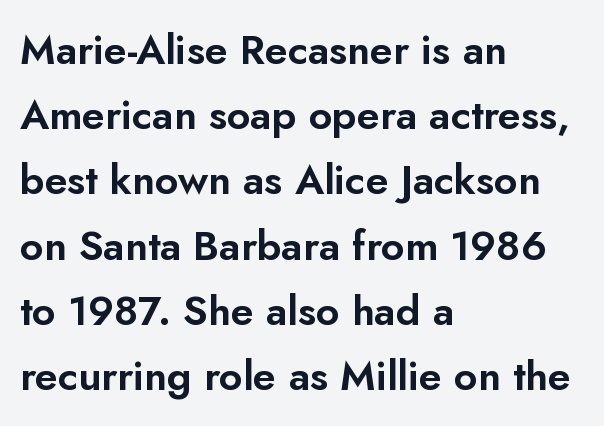
{"serif": "no", "italic": "no", "width": "normal", "stroke_contrast": "low", "x_height": "small", "monospaced": "no", "underline": "no", "align": "left", "line_spacing": "normal", "line_spacing_ratio": 1.59, "letter_spacing": "normal", "letter_spacing_em": 0.0, "glyph_px": 41}
